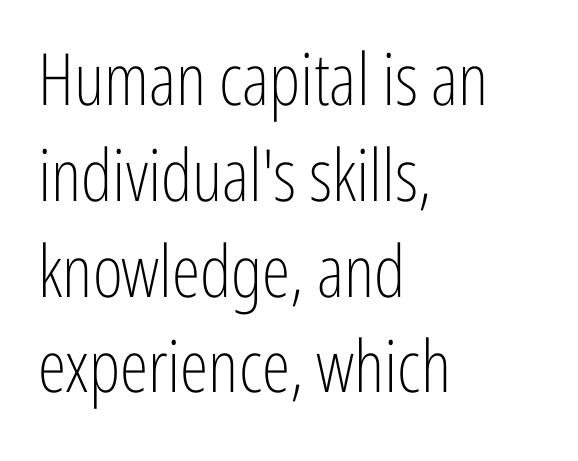
The passage shown stacks its lines at a standard gap. Any mark beneath the type? The region is blank. A sans-serif font was chosen for this passage. Stroke mass is kept to a normal reading level or below. Reading down the block, your eye returns to a fixed left position each line.
